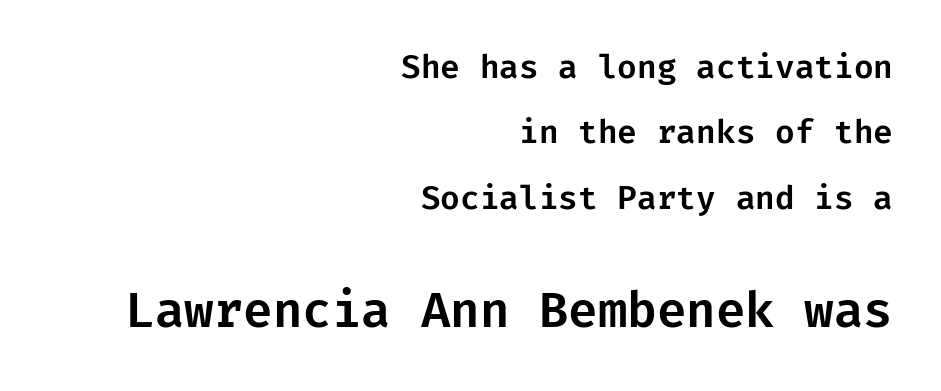
{"serif": "no", "italic": "no", "width": "normal", "stroke_contrast": "low", "x_height": "medium", "underline": "no", "align": "right", "line_spacing": "loose", "line_spacing_ratio": 2.04, "letter_spacing": "normal", "letter_spacing_em": 0.0, "larger_block": "second", "size_ratio": 1.5, "glyph_px": 48}
